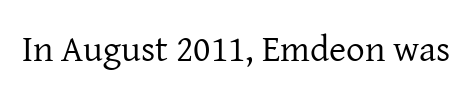
Q: Is the text bold? A: No.
Q: Is the text italic (slanted)? A: No, it is upright.
Q: Is the typeface a serif or a sans-serif typeface? A: Serif.
Q: Is the text underlined? A: No.
Q: Is the spacing between letters normal or unusually wide? A: Normal.
Q: Width (condensed, normal, or wide)? A: Normal.
Q: Stroke contrast? A: Low.
Q: x-height? A: Medium.
Q: Monospaced? A: No.
